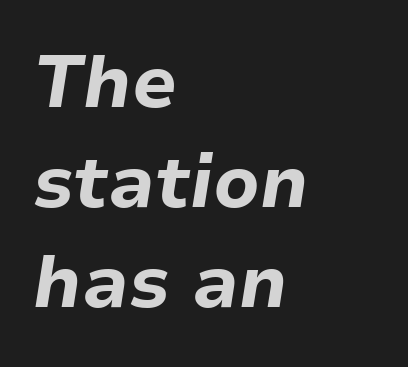
Think of a printed novel: that variable character pitch is what you see here. All the whitespace from short lines collects on the right. On the weight axis this lands at bold, roughly 700. Between one letter and the next there's only the usual sliver of space. Designer's note — italics engaged.
